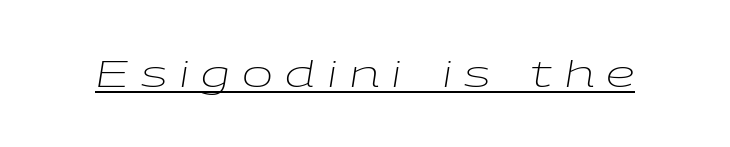
The image shows 37 px light, wide type, italic (leaning right); set unusually wide letter spacing (+0.32 em), underlined; low stroke contrast and a medium x-height.
